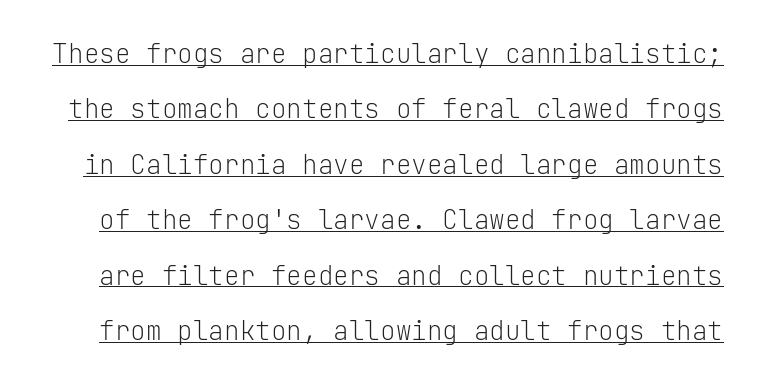
Q: Is the text bold? A: No.
Q: Is the text italic (slanted)? A: No, it is upright.
Q: Is the text underlined? A: Yes.
Q: Is the spacing between letters normal or unusually wide? A: Normal.
Q: Is the spacing between lines tight, normal or loose? A: Loose.
